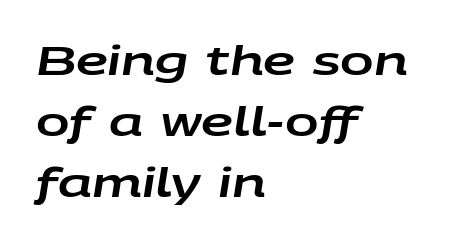
Q: Is the text italic (slanted)? A: Yes, it leans right by about 9 degrees.
Q: Is the text underlined? A: No.
Q: How is the paragraph aligned? A: Left-aligned.
Q: Is the spacing between letters normal or unusually wide? A: Normal.
Q: Is the spacing between lines tight, normal or loose? A: Normal.
Q: Width (condensed, normal, or wide)? A: Wide.
Q: Stroke contrast? A: Low.
Q: x-height? A: Large.
Q: Monospaced? A: No.
